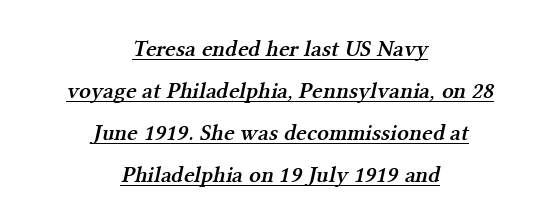
Q: Is the text bold? A: Semi-bold.
Q: Is the text underlined? A: Yes.
Q: How is the paragraph aligned? A: Centered.
Q: Is the spacing between letters normal or unusually wide? A: Normal.
